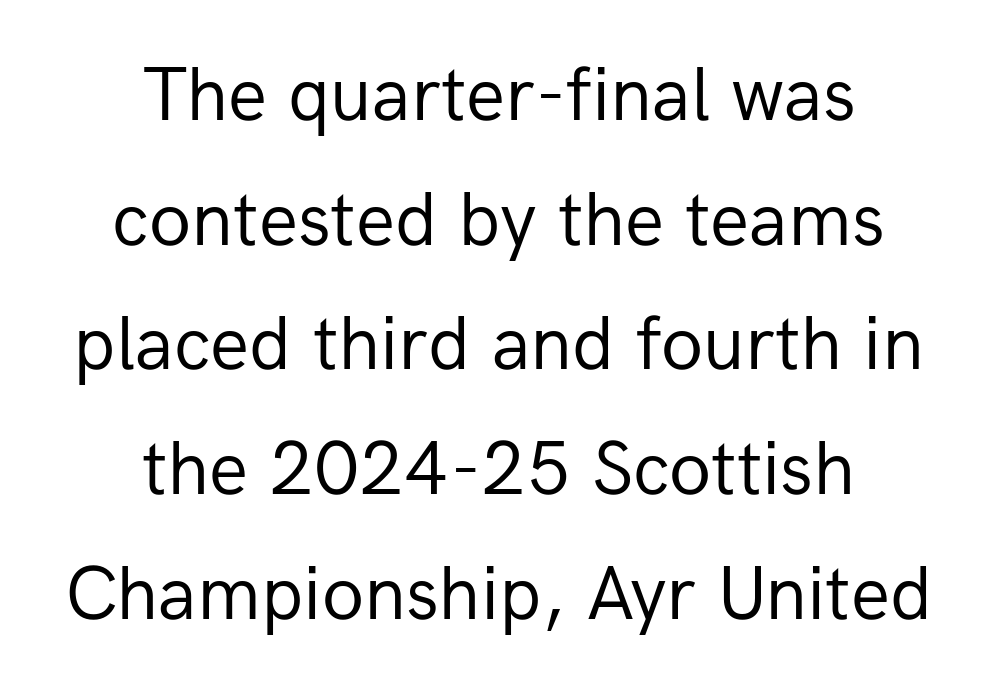
Q: Is the text bold? A: No.
Q: Is the text italic (slanted)? A: No, it is upright.
Q: Is the typeface a serif or a sans-serif typeface? A: Sans-serif.
Q: Is the text underlined? A: No.
Q: How is the paragraph aligned? A: Centered.
Q: Is the spacing between letters normal or unusually wide? A: Normal.
Q: Is the spacing between lines tight, normal or loose? A: Normal.
Q: Width (condensed, normal, or wide)? A: Normal.
Q: Stroke contrast? A: Low.
Q: x-height? A: Medium.
Q: Monospaced? A: No.
